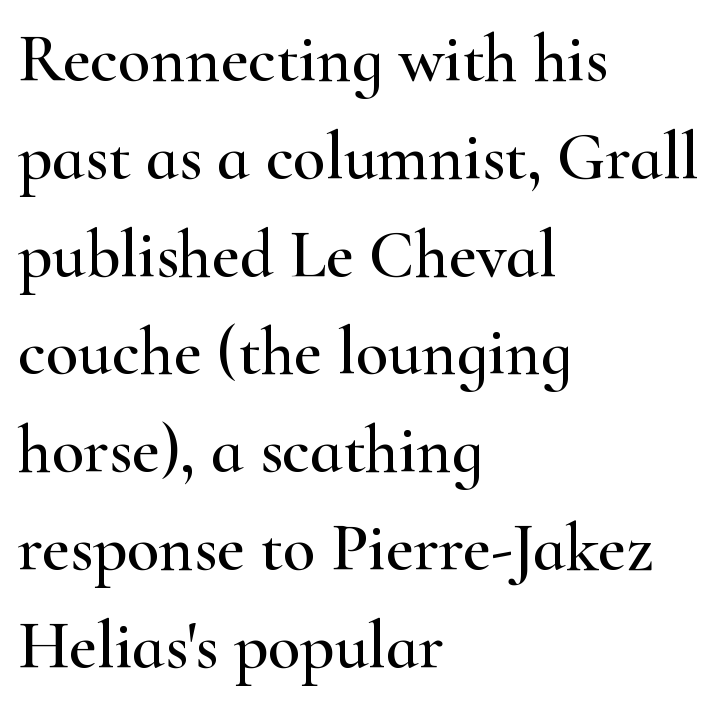
Q: Is the text italic (slanted)? A: No, it is upright.
Q: Is the typeface a serif or a sans-serif typeface? A: Serif.
Q: Is the text underlined? A: No.
Q: How is the paragraph aligned? A: Left-aligned.
Q: Is the spacing between letters normal or unusually wide? A: Normal.
Q: Is the spacing between lines tight, normal or loose? A: Normal.
Q: Width (condensed, normal, or wide)? A: Wide.
Q: Stroke contrast? A: High.
Q: x-height? A: Small.
Q: Monospaced? A: No.
